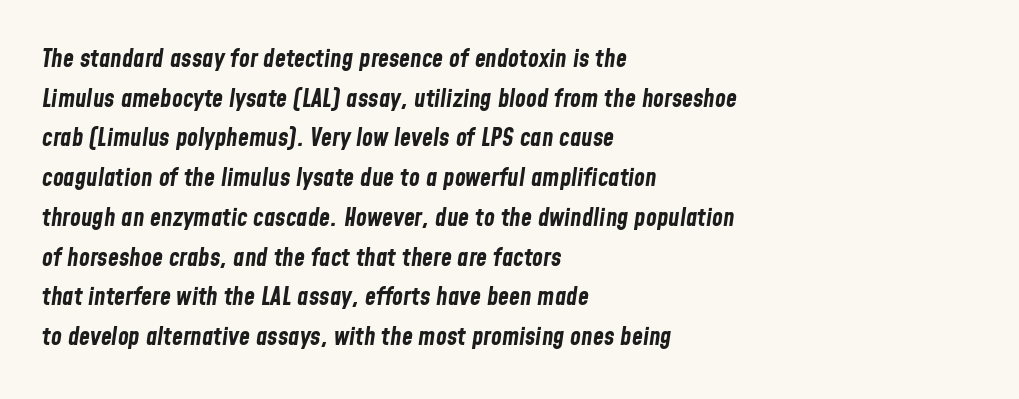
Q: Is the text bold? A: Yes.
Q: Is the text italic (slanted)? A: Yes, it leans right by about 8 degrees.
Q: Is the text underlined? A: No.
Q: How is the paragraph aligned? A: Left-aligned.
Q: Is the spacing between letters normal or unusually wide? A: Normal.
Q: Is the spacing between lines tight, normal or loose? A: Normal.
